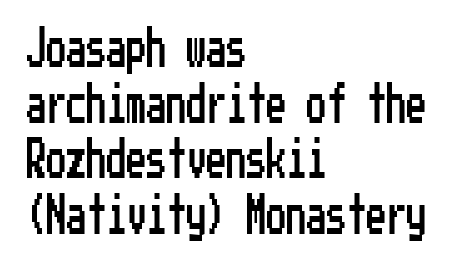
Q: Is the text italic (slanted)? A: No, it is upright.
Q: Is the typeface a serif or a sans-serif typeface? A: Sans-serif.
Q: Is the text underlined? A: No.
Q: How is the paragraph aligned? A: Left-aligned.
Q: Is the spacing between letters normal or unusually wide? A: Normal.
Q: Is the spacing between lines tight, normal or loose? A: Normal.
Q: Width (condensed, normal, or wide)? A: Condensed.
Q: Stroke contrast? A: Low.
Q: x-height? A: Medium.
